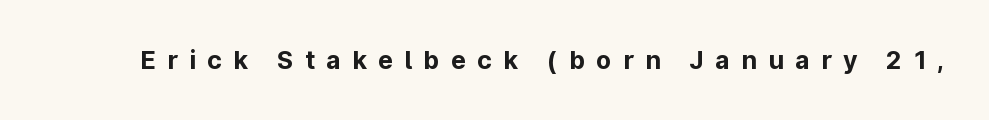
Q: Is the text bold? A: Yes.
Q: Is the text italic (slanted)? A: No, it is upright.
Q: Is the text underlined? A: No.
Q: Is the spacing between letters normal or unusually wide? A: Unusually wide.
